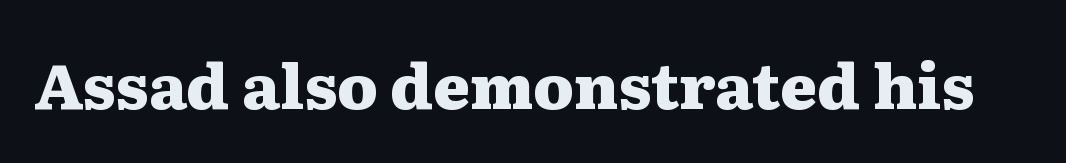
The image shows 63 px heavy, wide serif type, upright; set normal letter spacing, not underlined; medium stroke contrast and a medium x-height.
